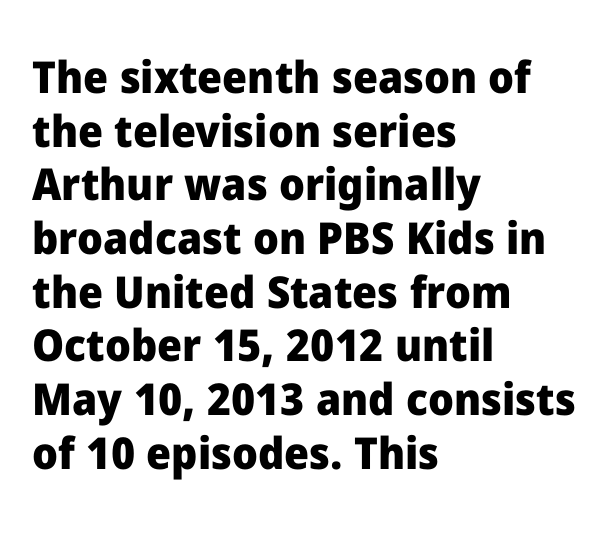
{"serif": "no", "italic": "no", "bold": "yes", "weight": "heavy", "width": "normal", "stroke_contrast": "low", "x_height": "medium", "monospaced": "no", "underline": "no", "align": "left", "line_spacing_ratio": 1.22, "letter_spacing": "normal", "letter_spacing_em": 0.0, "glyph_px": 44}
